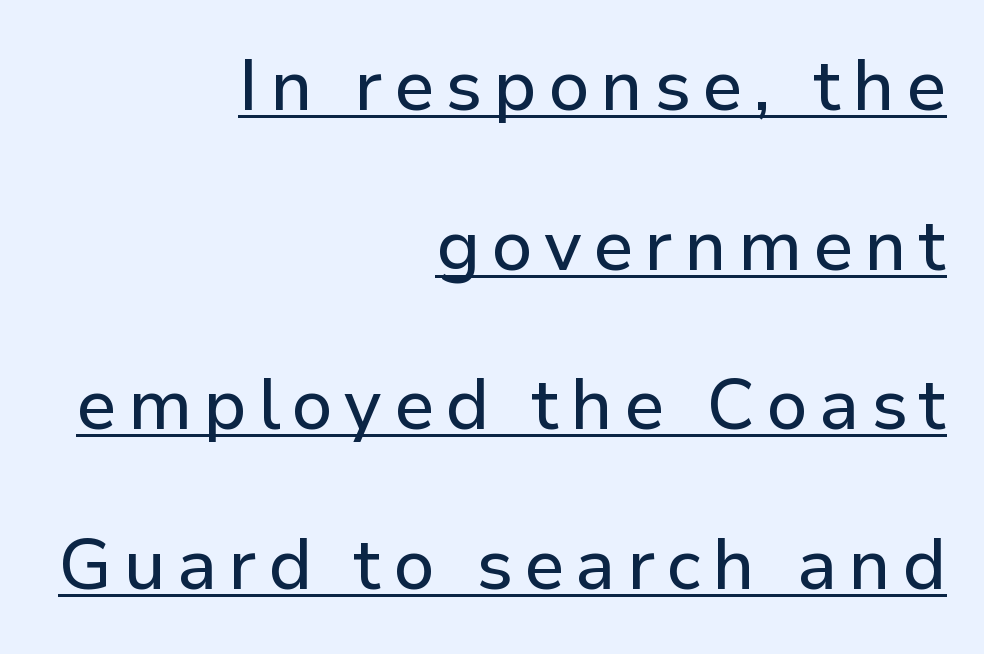
{"serif": "no", "italic": "no", "width": "normal", "stroke_contrast": "low", "x_height": "medium", "monospaced": "no", "underline": "yes", "align": "right", "line_spacing": "loose", "line_spacing_ratio": 2.25, "glyph_px": 71}
